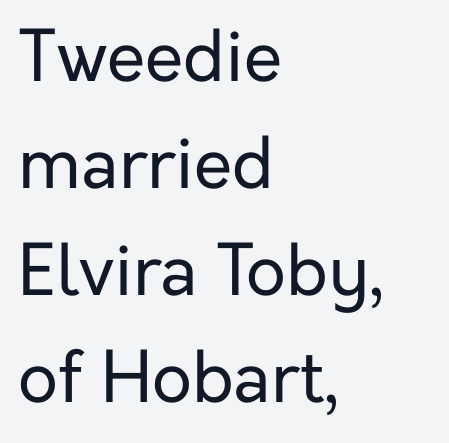
{"serif": "no", "italic": "no", "bold": "no", "weight": "regular", "width": "normal", "stroke_contrast": "low", "x_height": "medium", "monospaced": "no", "underline": "no", "align": "left", "line_spacing": "normal", "line_spacing_ratio": 1.53, "letter_spacing": "normal", "letter_spacing_em": 0.0, "glyph_px": 70}
